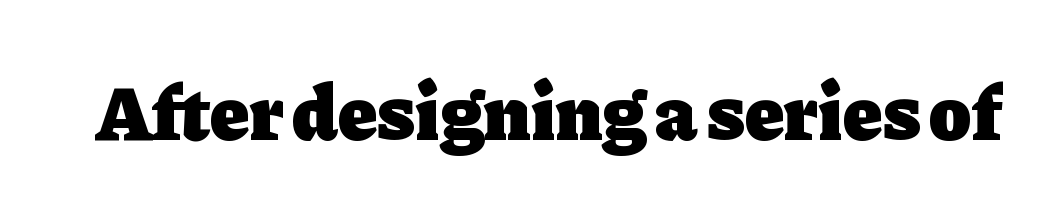
Here the designer chose a conventional face with non-uniform glyph widths. The passage shown is typeset with a serif family. Here the glyphs are tracked normally, forming tight word shapes. Does the weight exceed regular? Yes, all the way to bold. The lettering holds an erect, upright posture throughout.
